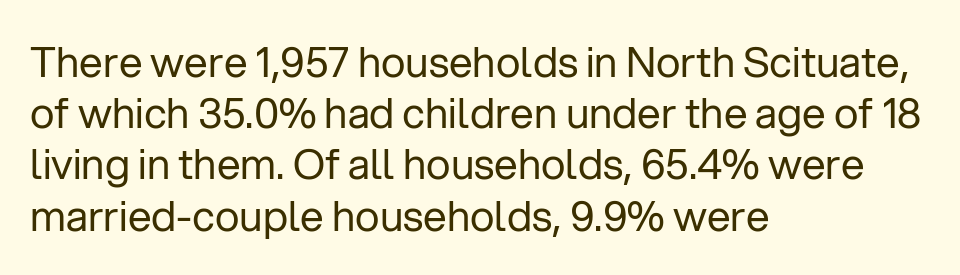
{"serif": "no", "italic": "no", "bold": "no", "weight": "regular", "width": "normal", "stroke_contrast": "low", "x_height": "medium", "monospaced": "no", "underline": "no", "align": "left", "line_spacing_ratio": 1.22, "letter_spacing": "normal", "letter_spacing_em": 0.0, "glyph_px": 42}
